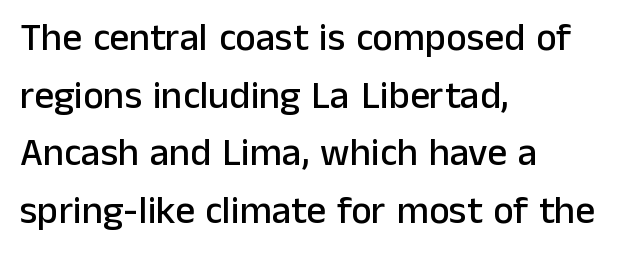
Q: Is the text italic (slanted)? A: No, it is upright.
Q: Is the typeface a serif or a sans-serif typeface? A: Sans-serif.
Q: Is the text underlined? A: No.
Q: How is the paragraph aligned? A: Left-aligned.
Q: Is the spacing between letters normal or unusually wide? A: Normal.
Q: Is the spacing between lines tight, normal or loose? A: Normal.
Q: Width (condensed, normal, or wide)? A: Normal.
Q: Stroke contrast? A: Low.
Q: x-height? A: Medium.
Q: Monospaced? A: No.
